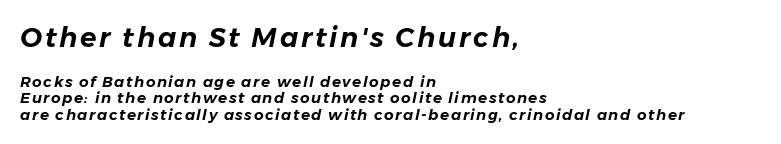
Q: Is the text italic (slanted)? A: Yes, it leans right by about 11 degrees.
Q: Is the text underlined? A: No.
Q: How is the paragraph aligned? A: Left-aligned.
Q: Is the spacing between lines tight, normal or loose? A: Tight.
Q: Which block of text is set in a larger size, the first (top) or the second (bottom)? A: The first (top) one.
